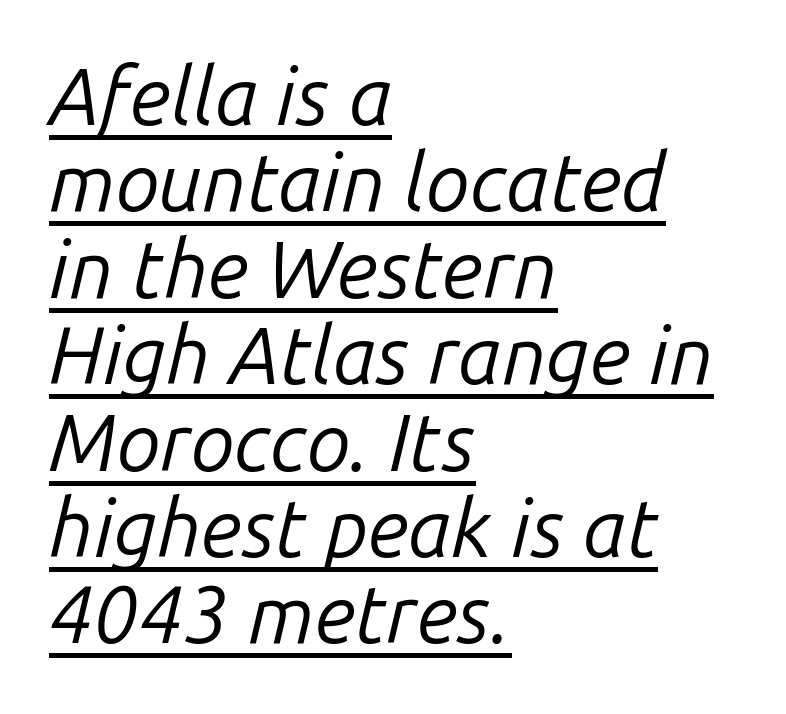
Q: Is the text bold? A: No.
Q: Is the text italic (slanted)? A: Yes, it leans right by about 14 degrees.
Q: Is the text underlined? A: Yes.
Q: How is the paragraph aligned? A: Left-aligned.
Q: Is the spacing between letters normal or unusually wide? A: Normal.
Q: Is the spacing between lines tight, normal or loose? A: Tight.
Q: Width (condensed, normal, or wide)? A: Normal.
Q: Stroke contrast? A: Low.
Q: x-height? A: Medium.
Q: Monospaced? A: No.
